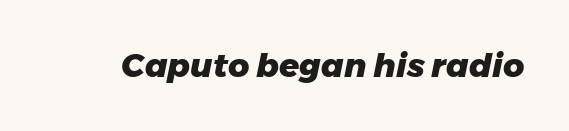
{"italic": "yes", "lean": "right", "slant_degrees": 11, "bold": "yes", "weight": "heavy", "width": "normal", "stroke_contrast": "low", "x_height": "medium", "monospaced": "no", "underline": "no", "letter_spacing": "normal", "letter_spacing_em": 0.0, "glyph_px": 33}
